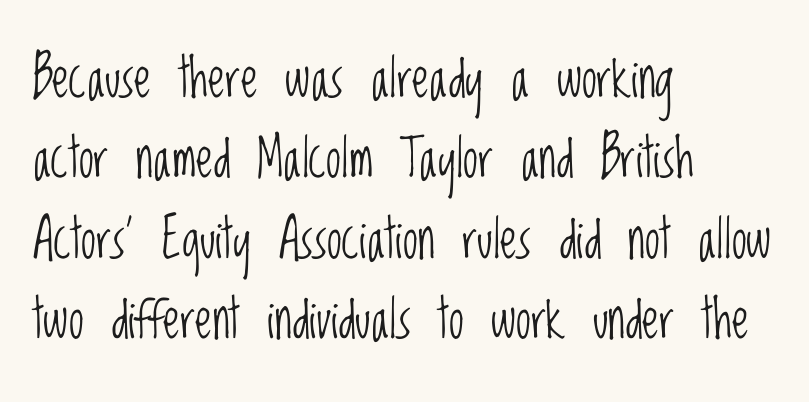
{"serif": "no", "italic": "no", "bold": "no", "weight": "light", "width": "condensed", "stroke_contrast": "low", "x_height": "large", "monospaced": "no", "underline": "no", "align": "left", "line_spacing": "normal", "line_spacing_ratio": 1.49, "letter_spacing": "normal", "letter_spacing_em": 0.0, "glyph_px": 54}
